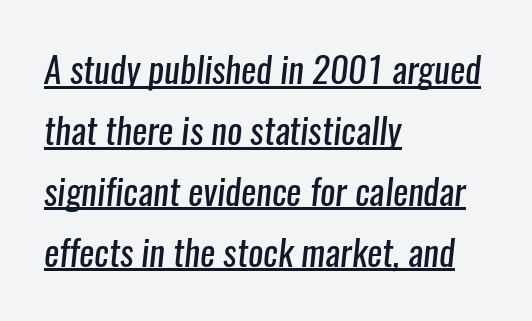
The letters sit at their default tracking, neither squeezed nor spread. Regular leading. Students, observe the line beneath the letters — that is underlining. Compared with a typical body face, this is equally light or lighter still.
